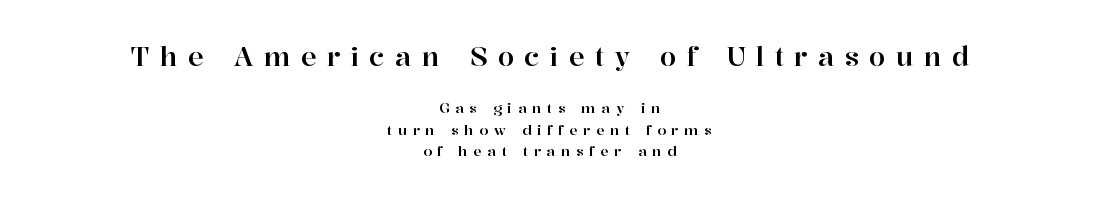
There is plenty of visible air inserted between adjacent glyphs. Typesetter's note — upper block bumped up in size, lower block left smaller. Bare-footed words on every line. Line spacing here is normal. Tall strokes in this sample are plumb rather than angled. Leftover space on each line is divided equally before and after the words.
